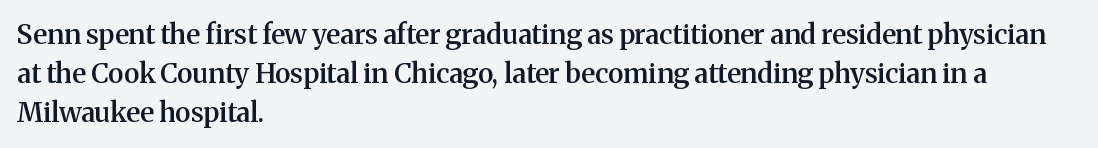
Q: Is the text bold? A: Semi-bold.
Q: Is the text italic (slanted)? A: No, it is upright.
Q: Is the text underlined? A: No.
Q: How is the paragraph aligned? A: Left-aligned.
Q: Is the spacing between letters normal or unusually wide? A: Normal.
Q: Is the spacing between lines tight, normal or loose? A: Normal.
